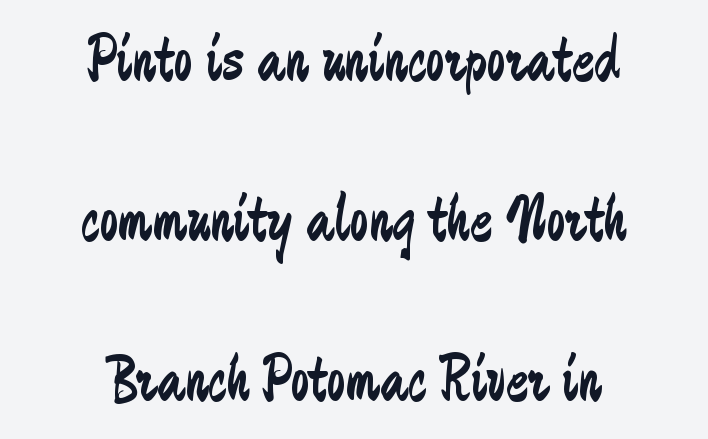
Q: Is the text bold? A: No.
Q: Is the text italic (slanted)? A: Yes.
Q: Is the typeface a serif or a sans-serif typeface? A: Sans-serif.
Q: Is the text underlined? A: No.
Q: How is the paragraph aligned? A: Centered.
Q: Is the spacing between letters normal or unusually wide? A: Normal.
Q: Is the spacing between lines tight, normal or loose? A: Loose.
Q: Width (condensed, normal, or wide)? A: Condensed.
Q: Stroke contrast? A: Low.
Q: x-height? A: Medium.
Q: Monospaced? A: No.
